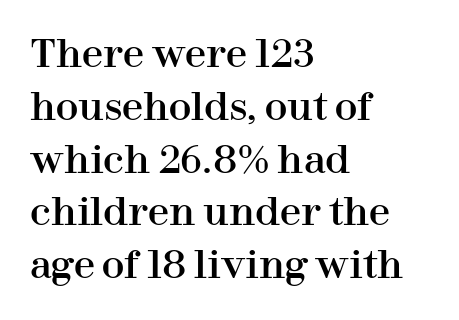
Q: Is the text italic (slanted)? A: No, it is upright.
Q: Is the typeface a serif or a sans-serif typeface? A: Serif.
Q: Is the text underlined? A: No.
Q: How is the paragraph aligned? A: Left-aligned.
Q: Is the spacing between letters normal or unusually wide? A: Normal.
Q: Is the spacing between lines tight, normal or loose? A: Normal.
Q: Width (condensed, normal, or wide)? A: Normal.
Q: Stroke contrast? A: High.
Q: x-height? A: Medium.
Q: Monospaced? A: No.
